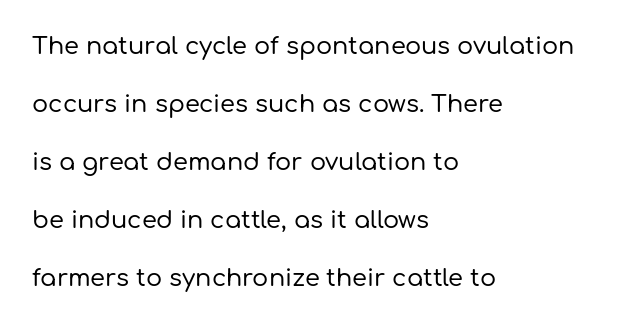
{"italic": "no", "underline": "no", "align": "left", "line_spacing": "loose", "line_spacing_ratio": 2.42, "letter_spacing": "normal", "letter_spacing_em": 0.0, "glyph_px": 24}
